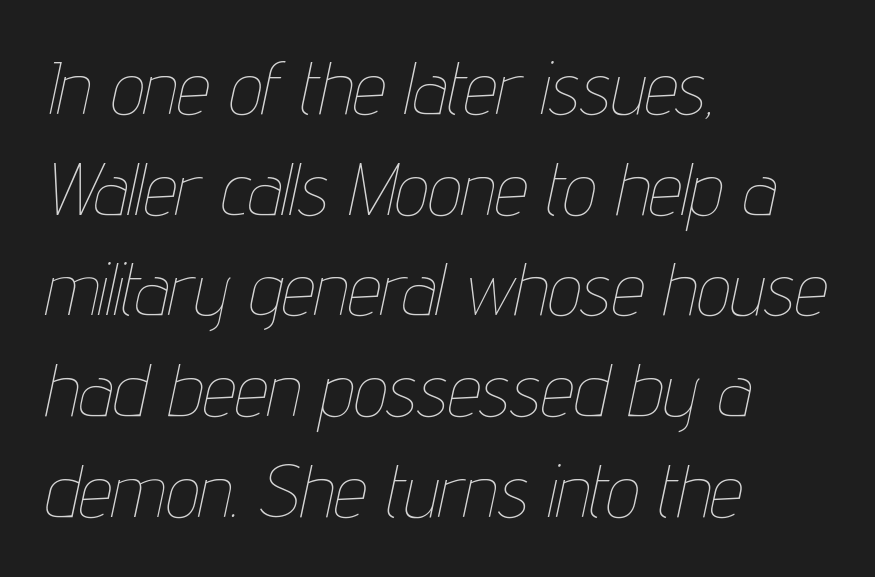
The image shows 74 px thin, condensed type, italic (leaning right); set left-aligned, normal line spacing (1.36x), normal letter spacing, not underlined; low stroke contrast and a medium x-height.
